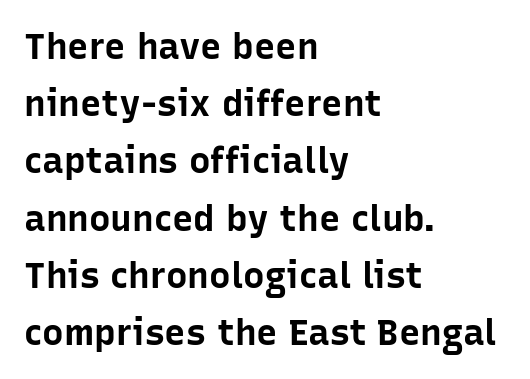
{"serif": "no", "italic": "no", "bold": "yes", "weight": "bold", "width": "normal", "stroke_contrast": "low", "x_height": "medium", "monospaced": "no", "underline": "no", "align": "left", "line_spacing": "normal", "line_spacing_ratio": 1.59, "letter_spacing": "normal", "letter_spacing_em": 0.0, "glyph_px": 36}
